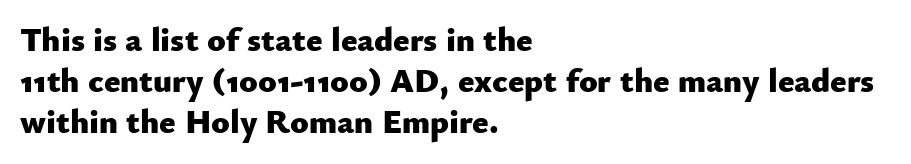
The image shows 34 px heavy sans-serif type, upright; set left-aligned, line spacing 1.21x, normal letter spacing, not underlined; low stroke contrast and a small x-height.
